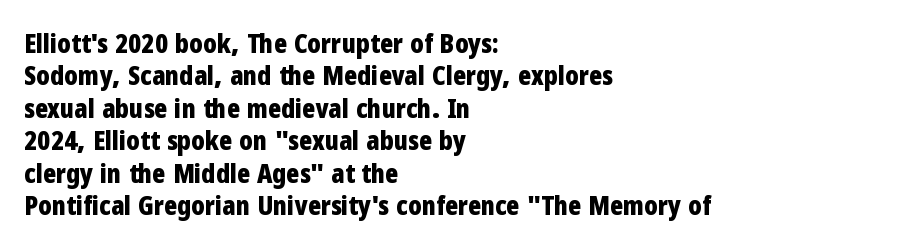
The space directly below the letters is spotless. Heavy-handed strokes throughout: this text is bold. If you drew a ruler down the left edge, every line would touch it. Italic: no, the glyphs are upright roman. Nobody touched the tracking dial on this one.
